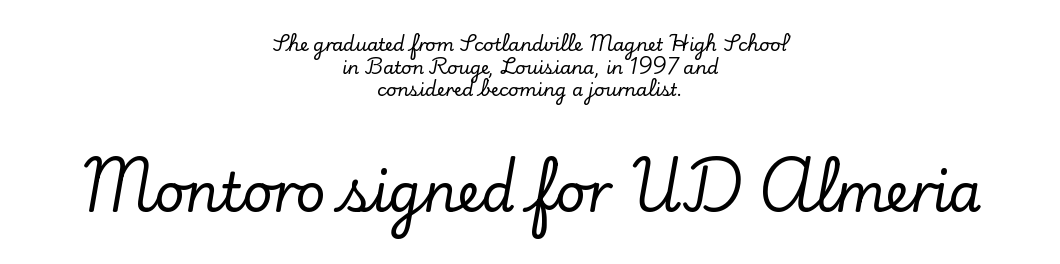
Q: Is the text italic (slanted)? A: Yes.
Q: Is the typeface a serif or a sans-serif typeface? A: Serif.
Q: Is the text underlined? A: No.
Q: How is the paragraph aligned? A: Centered.
Q: Is the spacing between letters normal or unusually wide? A: Normal.
Q: Is the spacing between lines tight, normal or loose? A: Normal.
Q: Which block of text is set in a larger size, the first (top) or the second (bottom)? A: The second (bottom) one.
Q: Width (condensed, normal, or wide)? A: Normal.
Q: Stroke contrast? A: Low.
Q: x-height? A: Small.
Q: Monospaced? A: No.
